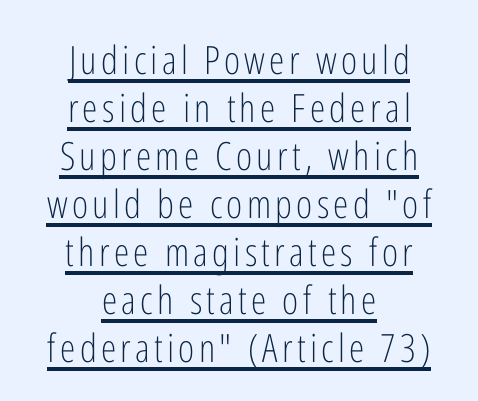
Q: Is the text bold? A: No.
Q: Is the text italic (slanted)? A: No, it is upright.
Q: Is the typeface a serif or a sans-serif typeface? A: Sans-serif.
Q: Is the text underlined? A: Yes.
Q: How is the paragraph aligned? A: Centered.
Q: Width (condensed, normal, or wide)? A: Condensed.
Q: Stroke contrast? A: Low.
Q: x-height? A: Medium.
Q: Monospaced? A: No.
